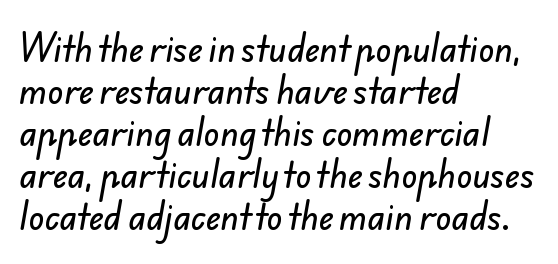
Honestly, the row spacing looks completely unremarkable. These lines keep a tight, regular rhythm from letter to letter. These lines are rendered in a variable-pitch font. Typeset ragged right — the left edge is the straight one. Lines of text with bare space underneath.
